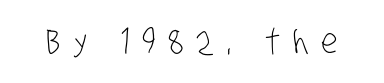
{"serif": "no", "bold": "no", "weight": "light", "width": "condensed", "stroke_contrast": "low", "x_height": "large", "monospaced": "no", "underline": "no", "letter_spacing": "wide", "letter_spacing_em": 0.37, "glyph_px": 34}
